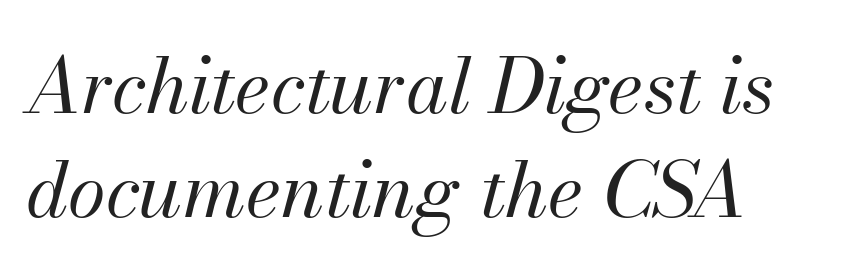
{"italic": "yes", "lean": "right", "slant_degrees": 13, "bold": "no", "weight": "regular", "width": "normal", "stroke_contrast": "medium", "x_height": "small", "monospaced": "no", "underline": "no", "align": "left", "line_spacing": "normal", "line_spacing_ratio": 1.35, "letter_spacing": "normal", "letter_spacing_em": 0.0, "glyph_px": 77}
